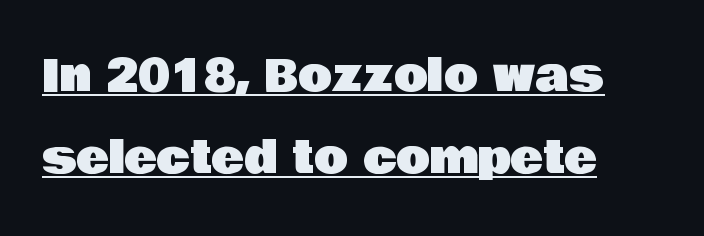
Does a line run under the words? Yes, clearly. This sample is left-justified, so line endings fall wherever the words run out. Between one letter and the next there's only the usual sliver of space. A typesetter would mark this as roman, not italic. The letters advance in unequal steps, a hallmark of proportional type.
